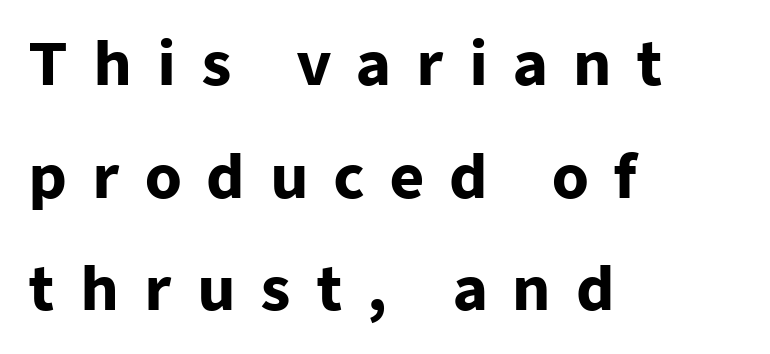
{"serif": "no", "italic": "no", "bold": "yes", "weight": "heavy", "width": "normal", "stroke_contrast": "low", "x_height": "medium", "monospaced": "no", "underline": "no", "align": "left", "line_spacing": "loose", "line_spacing_ratio": 1.91, "letter_spacing": "wide", "letter_spacing_em": 0.42, "glyph_px": 59}
